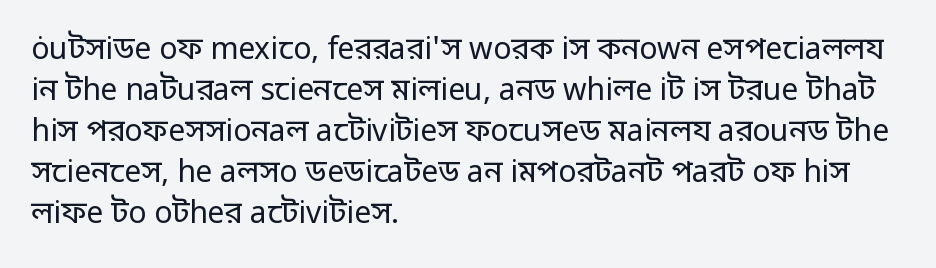
The block of text has a typical density, with ordinary space between rows. A quiet, ordinary-to-light weight characterises the typeface. Character widths vary here, with narrow letters taking less room than wide ones. The passage shown is not underscored anywhere. Italic: no, the glyphs are upright roman.
